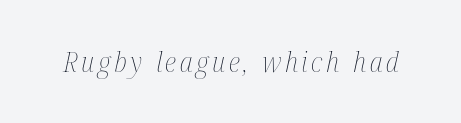
Varying glyph widths throughout — classic text-font behaviour. Slanted lettering throughout. Summary of weight: not heavy and not bold. Descenders hang freely into open space.
